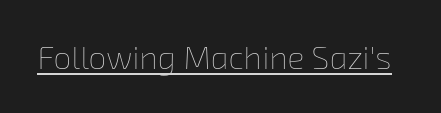
The image shows 32 px thin type; set normal letter spacing, underlined; low stroke contrast and a medium x-height.
